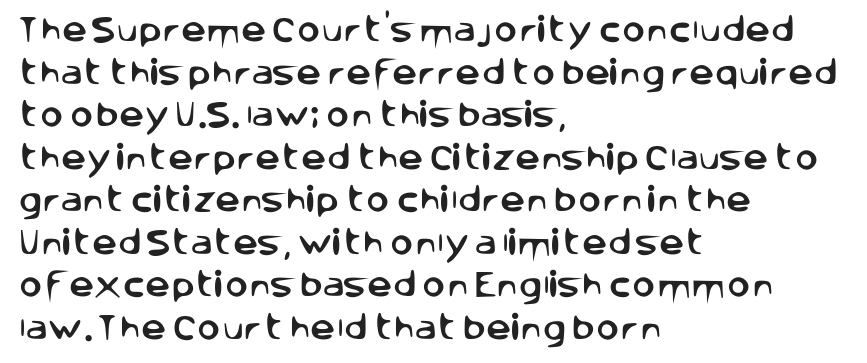
Q: Is the text italic (slanted)? A: No, it is upright.
Q: Is the typeface a serif or a sans-serif typeface? A: Sans-serif.
Q: Is the text underlined? A: No.
Q: How is the paragraph aligned? A: Left-aligned.
Q: Is the spacing between letters normal or unusually wide? A: Normal.
Q: Is the spacing between lines tight, normal or loose? A: Normal.
Q: Width (condensed, normal, or wide)? A: Normal.
Q: Stroke contrast? A: Low.
Q: x-height? A: Large.
Q: Monospaced? A: No.
